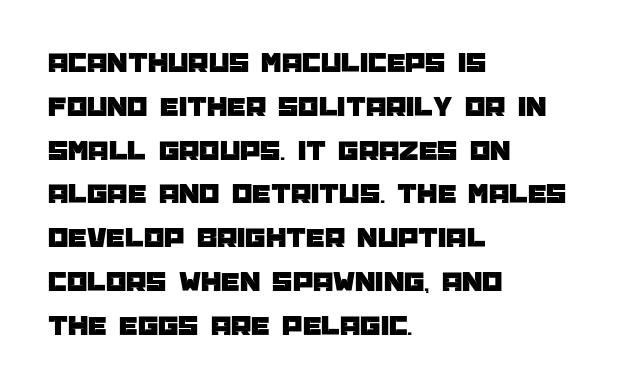
{"serif": "no", "italic": "no", "width": "normal", "stroke_contrast": "low", "x_height": "large", "monospaced": "no", "underline": "no", "align": "left", "line_spacing": "normal", "line_spacing_ratio": 1.51, "letter_spacing": "normal", "letter_spacing_em": 0.0, "glyph_px": 29}
